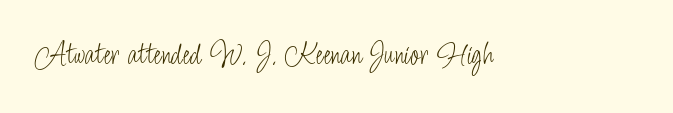
The image shows 33 px light, condensed sans-serif type; set normal letter spacing, not underlined; low stroke contrast and a small x-height.
